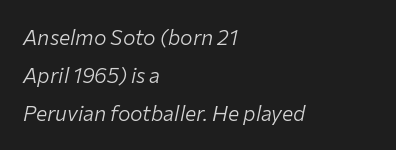
The image shows 21 px text type, italic (leaning right); set left-aligned, line spacing 1.81x, normal letter spacing, not underlined.
